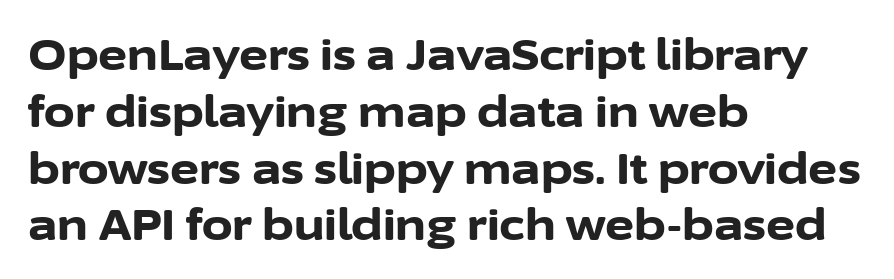
Q: Is the text bold? A: Yes.
Q: Is the text italic (slanted)? A: No, it is upright.
Q: Is the typeface a serif or a sans-serif typeface? A: Sans-serif.
Q: Is the text underlined? A: No.
Q: How is the paragraph aligned? A: Left-aligned.
Q: Is the spacing between letters normal or unusually wide? A: Normal.
Q: Is the spacing between lines tight, normal or loose? A: Normal.
Q: Width (condensed, normal, or wide)? A: Normal.
Q: Stroke contrast? A: Low.
Q: x-height? A: Medium.
Q: Monospaced? A: No.
